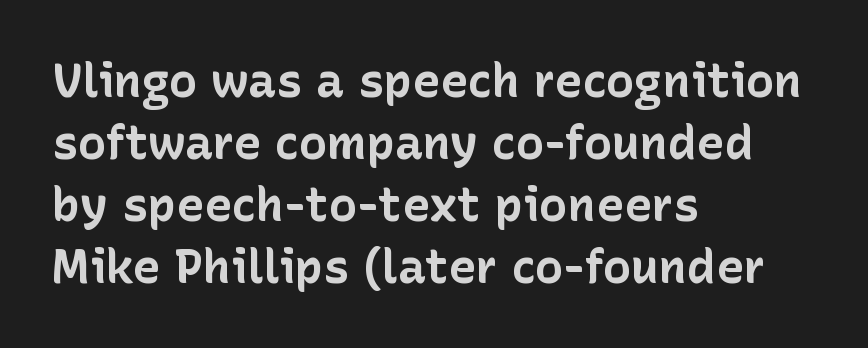
The image shows 47 px bold sans-serif type, upright; set left-aligned, normal line spacing (1.32x), normal letter spacing, not underlined; low stroke contrast and a medium x-height.
